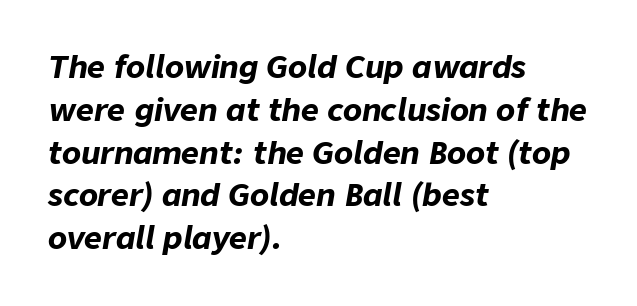
{"italic": "yes", "lean": "right", "slant_degrees": 9, "bold": "yes", "weight": "bold", "width": "normal", "stroke_contrast": "low", "x_height": "medium", "monospaced": "no", "underline": "no", "align": "left", "line_spacing": "normal", "line_spacing_ratio": 1.38, "letter_spacing": "normal", "letter_spacing_em": 0.0, "glyph_px": 31}
